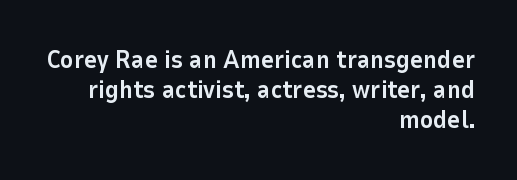
Letter spacing: default. Posture: vertical. The typesetter chose a ragged-left arrangement here. Underline: absent. Each glyph is drawn with heavy, bold strokes.
